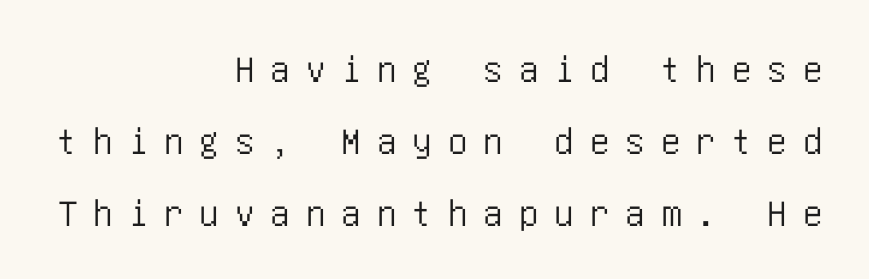
The paragraph has a hard right edge and a soft left edge. Look at the tracking — it's clearly loosened, letters drifting apart. Letterform terminals end flat and unadorned throughout the passage. The glyphs are unaccompanied by any horizontal stroke below them.
